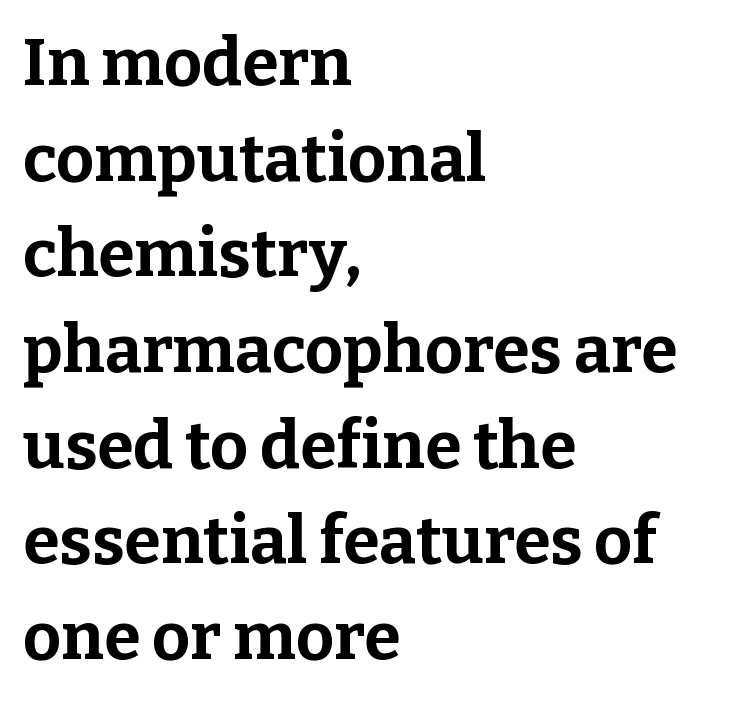
The image shows 66 px bold serif type, upright; set left-aligned, normal line spacing (1.45x), normal letter spacing, not underlined; low stroke contrast and a medium x-height.
